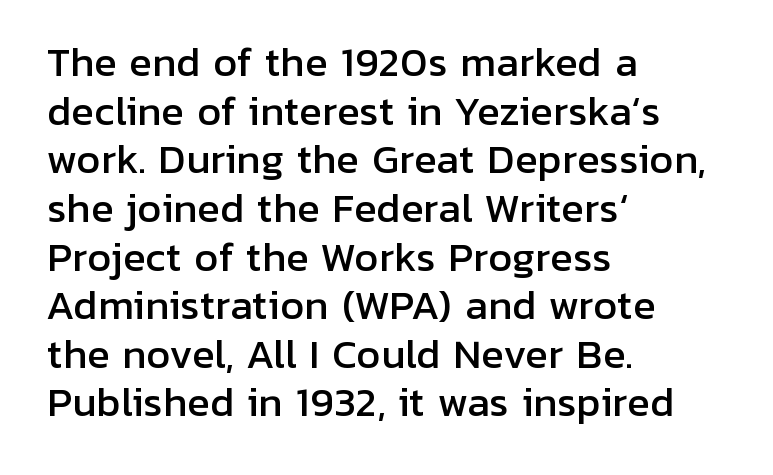
The image shows 38 px sans-serif type, upright; set left-aligned, normal line spacing (1.28x), normal letter spacing, not underlined; low stroke contrast and a medium x-height.
